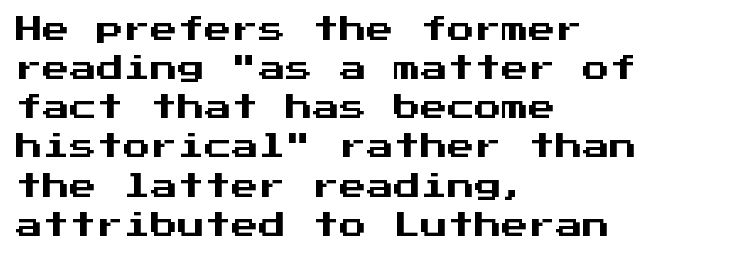
Q: Is the text italic (slanted)? A: No, it is upright.
Q: Is the text underlined? A: No.
Q: How is the paragraph aligned? A: Left-aligned.
Q: Is the spacing between letters normal or unusually wide? A: Normal.
Q: Is the spacing between lines tight, normal or loose? A: Normal.
